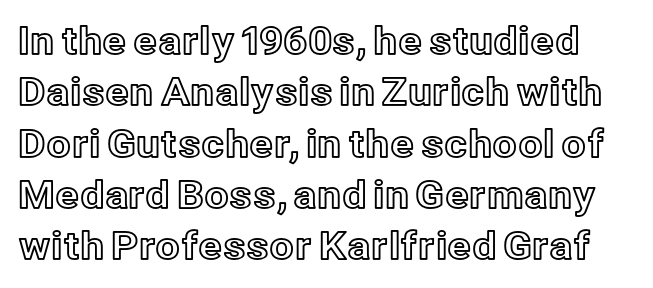
Horizontal bands of white between lines are of average thickness. Varying glyph widths throughout — classic text-font behaviour. No extra tracking has been applied to these lines. The string is rendered with underlining switched off.
